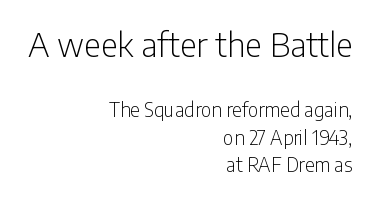
{"serif": "no", "italic": "no", "bold": "no", "weight": "light", "width": "condensed", "stroke_contrast": "low", "x_height": "medium", "monospaced": "no", "underline": "no", "align": "right", "line_spacing": "normal", "line_spacing_ratio": 1.45, "letter_spacing": "normal", "letter_spacing_em": 0.0, "larger_block": "first", "size_ratio": 1.74, "glyph_px": 33}
